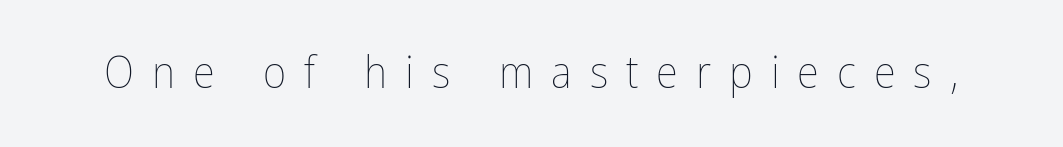
Q: Is the text bold? A: No.
Q: Is the text italic (slanted)? A: No, it is upright.
Q: Is the text underlined? A: No.
Q: Is the spacing between letters normal or unusually wide? A: Unusually wide.
Q: Width (condensed, normal, or wide)? A: Condensed.
Q: Stroke contrast? A: Low.
Q: x-height? A: Medium.
Q: Monospaced? A: No.
